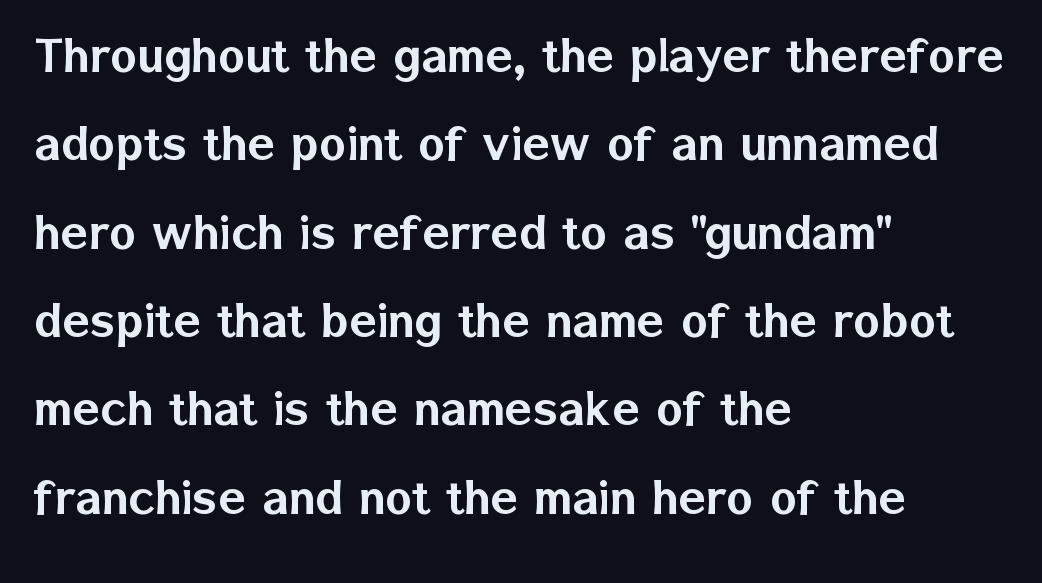
Q: Is the text italic (slanted)? A: No, it is upright.
Q: Is the typeface a serif or a sans-serif typeface? A: Sans-serif.
Q: Is the text underlined? A: No.
Q: How is the paragraph aligned? A: Left-aligned.
Q: Is the spacing between letters normal or unusually wide? A: Normal.
Q: Is the spacing between lines tight, normal or loose? A: Normal.
Q: Width (condensed, normal, or wide)? A: Normal.
Q: Stroke contrast? A: Low.
Q: x-height? A: Medium.
Q: Monospaced? A: No.
